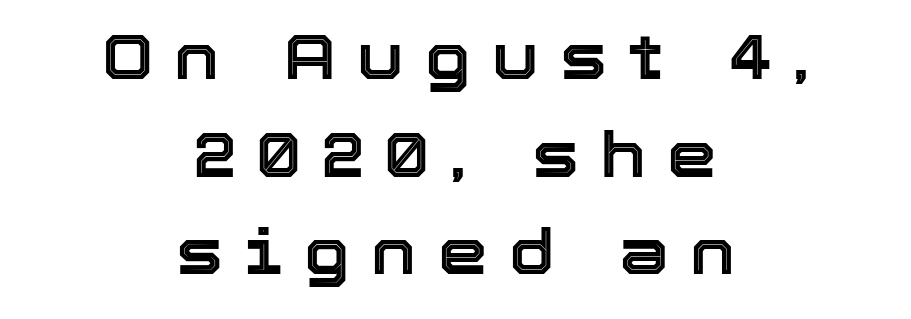
The image shows 63 px text type, upright; set centered, normal line spacing (1.55x), unusually wide letter spacing (+0.34 em), not underlined; a medium x-height.
